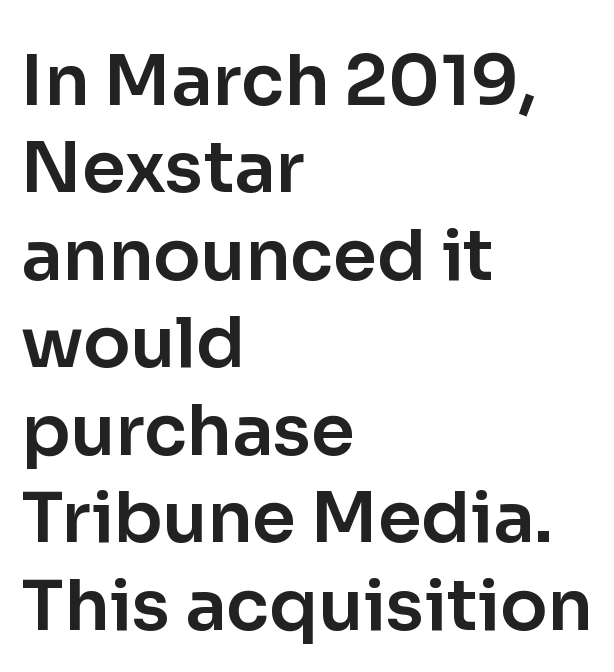
The image shows 70 px sans-serif type, upright; set left-aligned, normal line spacing (1.25x), normal letter spacing, not underlined; low stroke contrast and a medium x-height.
